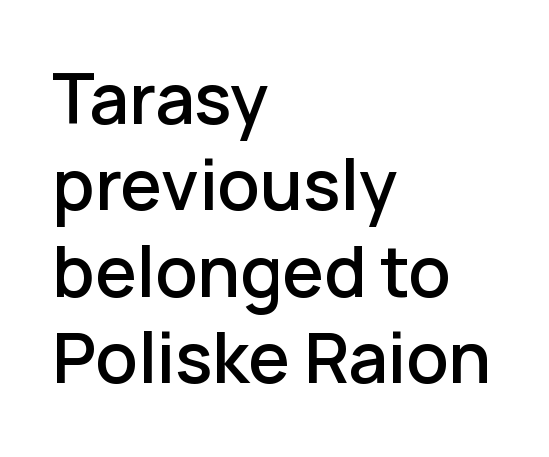
The image shows 67 px semibold sans-serif type, upright; set left-aligned, normal line spacing (1.29x), normal letter spacing, not underlined; low stroke contrast and a medium x-height.
